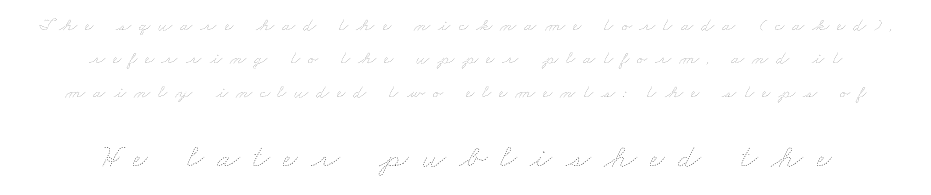
Q: Is the text bold? A: No.
Q: Is the text underlined? A: No.
Q: How is the paragraph aligned? A: Centered.
Q: Is the spacing between letters normal or unusually wide? A: Unusually wide.
Q: Which block of text is set in a larger size, the first (top) or the second (bottom)? A: The second (bottom) one.
Q: Width (condensed, normal, or wide)? A: Wide.
Q: Stroke contrast? A: Low.
Q: x-height? A: Small.
Q: Monospaced? A: No.
